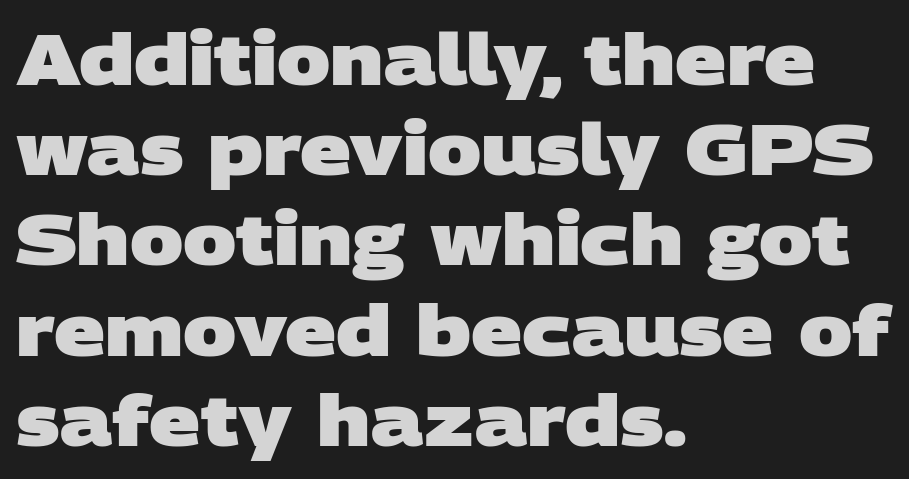
Q: Is the text bold? A: Yes.
Q: Is the typeface a serif or a sans-serif typeface? A: Sans-serif.
Q: Is the text underlined? A: No.
Q: How is the paragraph aligned? A: Left-aligned.
Q: Is the spacing between letters normal or unusually wide? A: Normal.
Q: Is the spacing between lines tight, normal or loose? A: Normal.
Q: Width (condensed, normal, or wide)? A: Wide.
Q: Stroke contrast? A: Low.
Q: x-height? A: Large.
Q: Monospaced? A: No.
